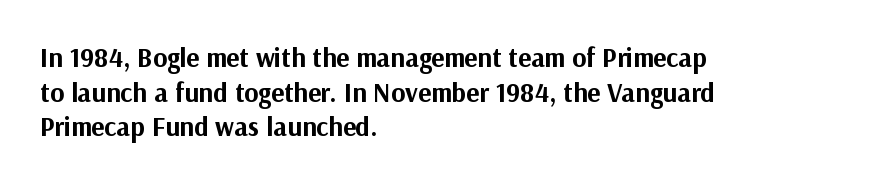
Q: Is the text bold? A: Yes.
Q: Is the text italic (slanted)? A: No, it is upright.
Q: Is the text underlined? A: No.
Q: How is the paragraph aligned? A: Left-aligned.
Q: Is the spacing between letters normal or unusually wide? A: Normal.
Q: Is the spacing between lines tight, normal or loose? A: Normal.
